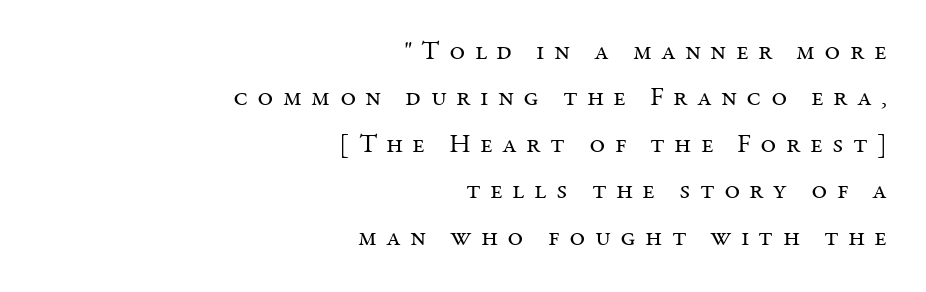
Q: Is the text bold? A: No.
Q: Is the text italic (slanted)? A: No, it is upright.
Q: Is the text underlined? A: No.
Q: How is the paragraph aligned? A: Right-aligned.
Q: Is the spacing between letters normal or unusually wide? A: Unusually wide.
